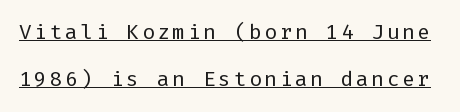
The image shows 21 px text type, upright; set loose line spacing (2.26x), underlined.
